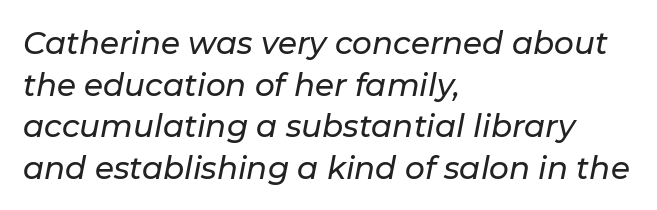
The image shows 31 px text type, italic (leaning right); set left-aligned, normal line spacing (1.34x), normal letter spacing, not underlined; low stroke contrast and a medium x-height.
